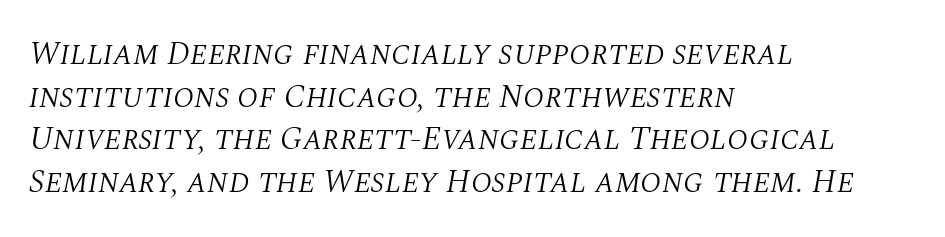
The image shows 33 px light serif type, italic (leaning right); set left-aligned, normal line spacing (1.29x), normal letter spacing, not underlined; medium stroke contrast and a large x-height.
